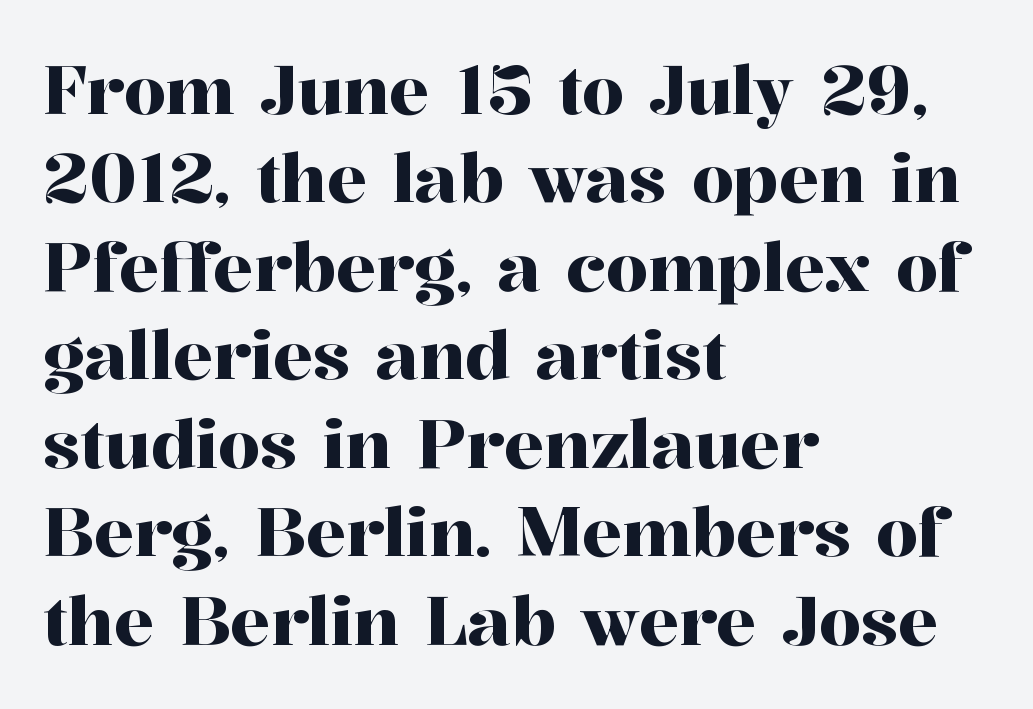
Q: Is the text italic (slanted)? A: No, it is upright.
Q: Is the typeface a serif or a sans-serif typeface? A: Serif.
Q: Is the text underlined? A: No.
Q: How is the paragraph aligned? A: Left-aligned.
Q: Is the spacing between letters normal or unusually wide? A: Normal.
Q: Is the spacing between lines tight, normal or loose? A: Normal.
Q: Width (condensed, normal, or wide)? A: Normal.
Q: Stroke contrast? A: High.
Q: x-height? A: Medium.
Q: Monospaced? A: No.
